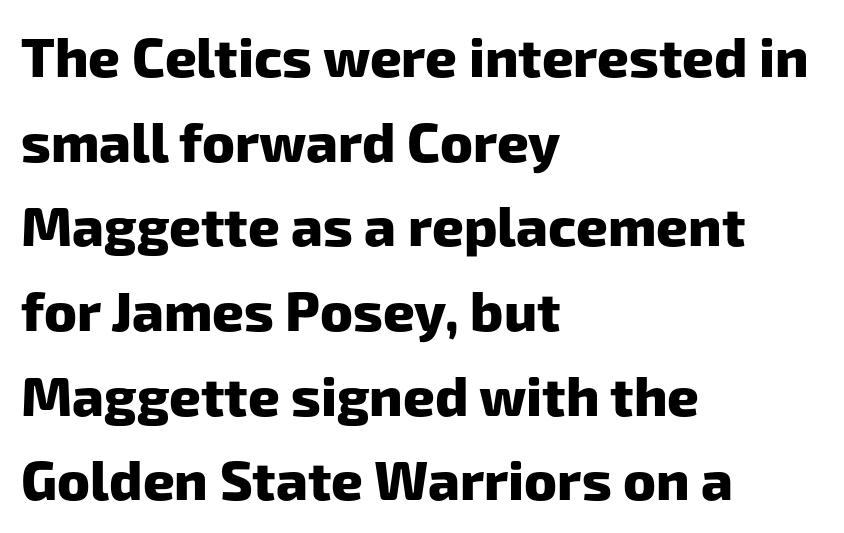
The image shows 55 px heavy sans-serif type; set left-aligned, normal line spacing (1.54x), normal letter spacing, not underlined; low stroke contrast and a medium x-height.
